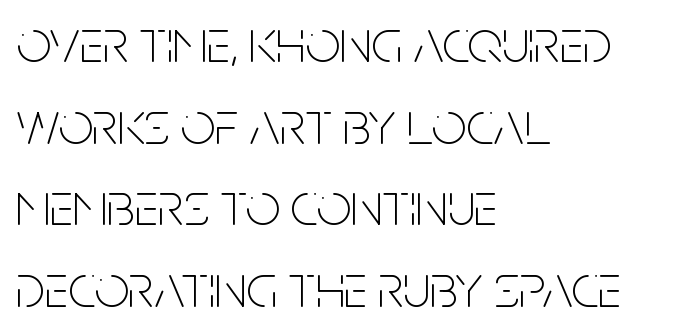
Rendered with straight, roman letterforms. The gap between lines stays unmarked. Stems here are at most as thick as an everyday book face. You could call the tracking neutral — neither tight nor loose. A typesetter would label this face a sans. The paragraph shown leans on its left margin.
